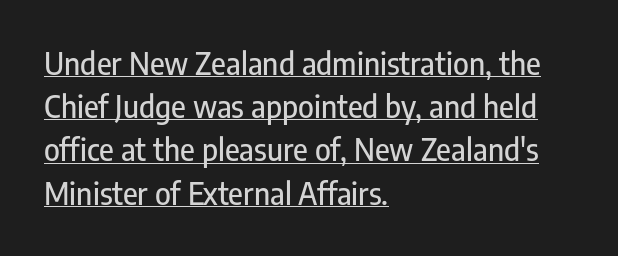
Q: Is the text italic (slanted)? A: No, it is upright.
Q: Is the typeface a serif or a sans-serif typeface? A: Sans-serif.
Q: Is the text underlined? A: Yes.
Q: How is the paragraph aligned? A: Left-aligned.
Q: Is the spacing between letters normal or unusually wide? A: Normal.
Q: Is the spacing between lines tight, normal or loose? A: Normal.
Q: Width (condensed, normal, or wide)? A: Condensed.
Q: Stroke contrast? A: Low.
Q: x-height? A: Medium.
Q: Monospaced? A: No.
